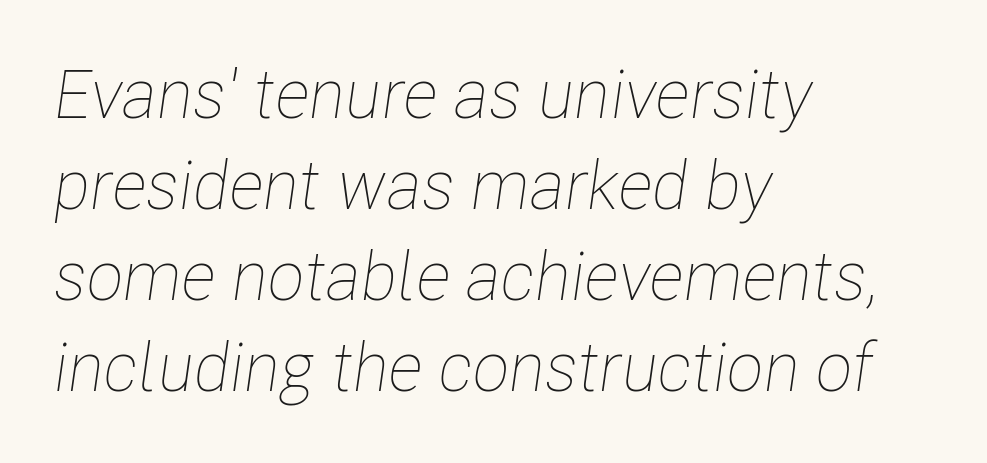
{"italic": "yes", "lean": "right", "slant_degrees": 8, "bold": "no", "weight": "thin", "width": "condensed", "stroke_contrast": "low", "x_height": "medium", "monospaced": "no", "underline": "no", "align": "left", "line_spacing": "normal", "line_spacing_ratio": 1.34, "letter_spacing": "normal", "letter_spacing_em": 0.0, "glyph_px": 68}
